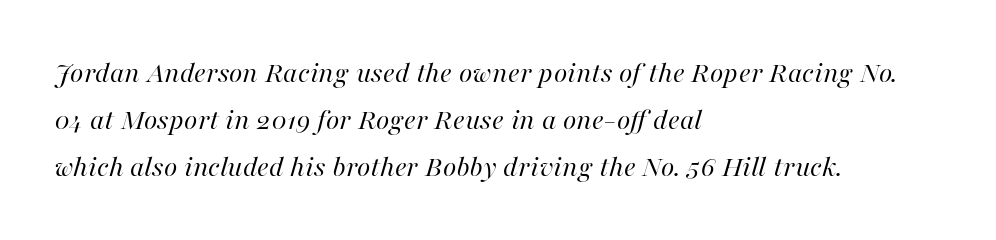
The image shows 31 px regular-weight type, italic (leaning right); set left-aligned, normal line spacing (1.51x), normal letter spacing, not underlined; high stroke contrast and a medium x-height.
